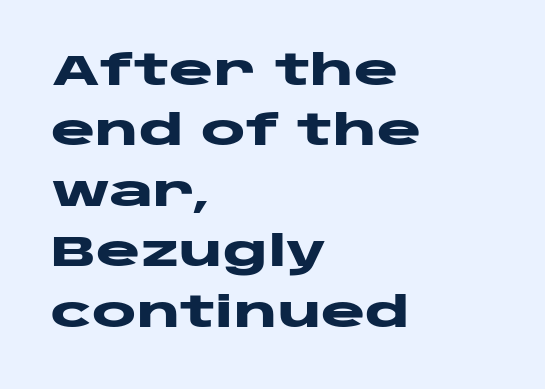
Q: Is the text bold? A: Yes.
Q: Is the text italic (slanted)? A: No, it is upright.
Q: Is the typeface a serif or a sans-serif typeface? A: Sans-serif.
Q: Is the text underlined? A: No.
Q: How is the paragraph aligned? A: Left-aligned.
Q: Is the spacing between letters normal or unusually wide? A: Normal.
Q: Is the spacing between lines tight, normal or loose? A: Normal.
Q: Width (condensed, normal, or wide)? A: Wide.
Q: Stroke contrast? A: Low.
Q: x-height? A: Large.
Q: Monospaced? A: No.
